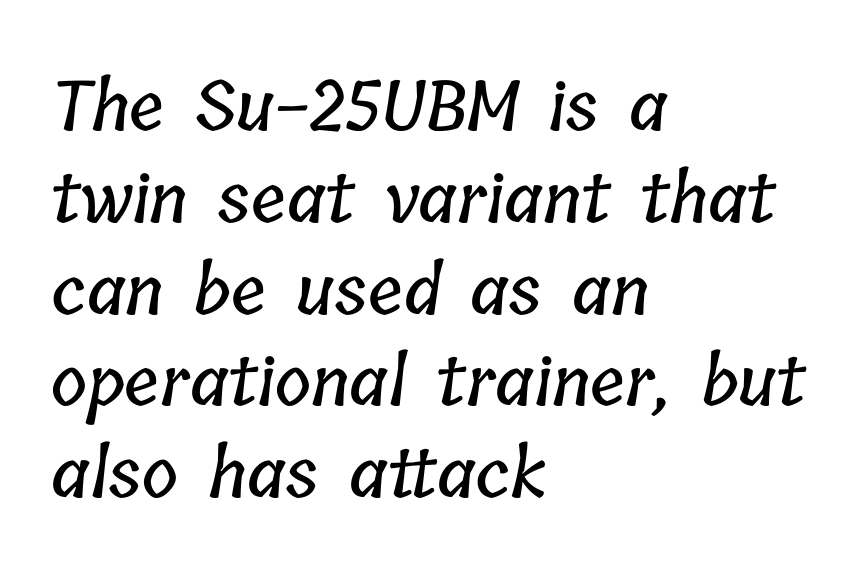
Is there much room between lines? A standard amount, neither cramped nor airy. Character widths vary here, with narrow letters taking less room than wide ones. This sample is left-justified, so line endings fall wherever the words run out. A bare baseline throughout the passage.
